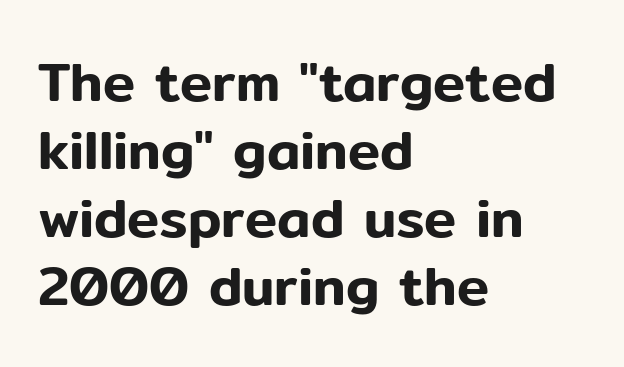
The image shows 54 px sans-serif type, upright; set left-aligned, normal line spacing (1.26x), normal letter spacing, not underlined; low stroke contrast and a medium x-height.
